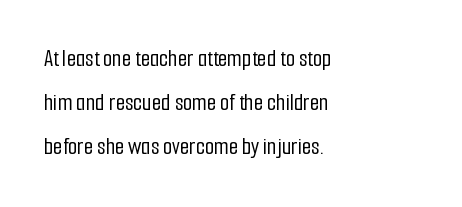
{"italic": "no", "underline": "no", "align": "left", "line_spacing_ratio": 1.84, "letter_spacing": "normal", "letter_spacing_em": 0.0, "glyph_px": 24}
